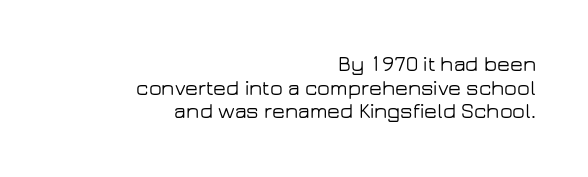
{"italic": "no", "underline": "no", "align": "right", "line_spacing": "tight", "line_spacing_ratio": 1.12, "letter_spacing": "normal", "letter_spacing_em": 0.0, "glyph_px": 21}
